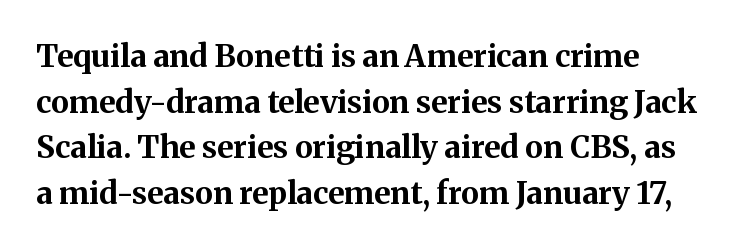
Q: Is the text bold? A: Yes.
Q: Is the text italic (slanted)? A: No, it is upright.
Q: Is the typeface a serif or a sans-serif typeface? A: Serif.
Q: Is the text underlined? A: No.
Q: How is the paragraph aligned? A: Left-aligned.
Q: Is the spacing between letters normal or unusually wide? A: Normal.
Q: Is the spacing between lines tight, normal or loose? A: Normal.
Q: Width (condensed, normal, or wide)? A: Normal.
Q: Stroke contrast? A: Medium.
Q: x-height? A: Medium.
Q: Monospaced? A: No.
